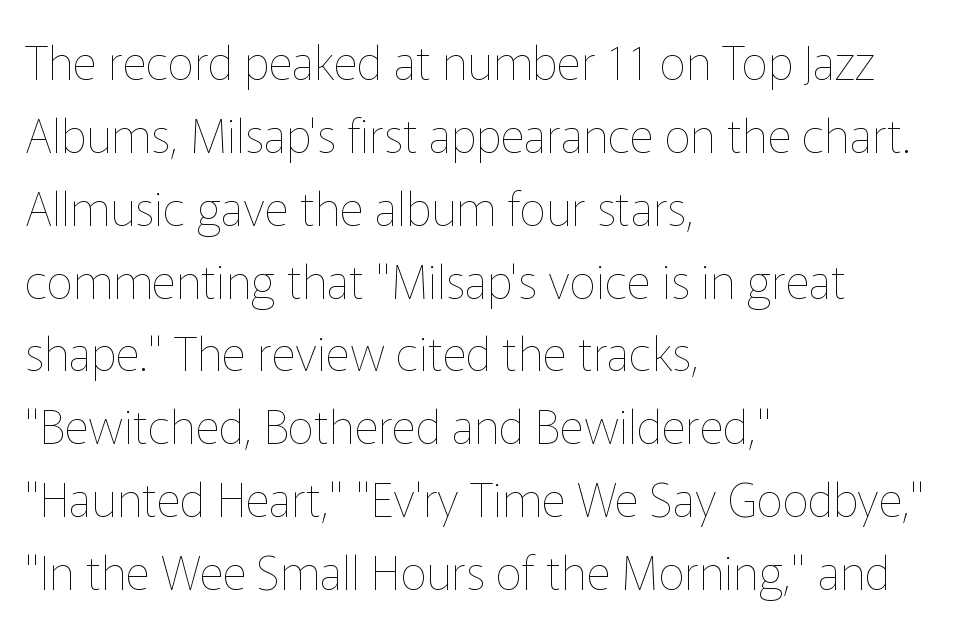
{"italic": "no", "bold": "no", "weight": "thin", "width": "normal", "stroke_contrast": "low", "x_height": "medium", "monospaced": "no", "underline": "no", "align": "left", "line_spacing": "normal", "line_spacing_ratio": 1.55, "letter_spacing": "normal", "letter_spacing_em": 0.0, "glyph_px": 47}
